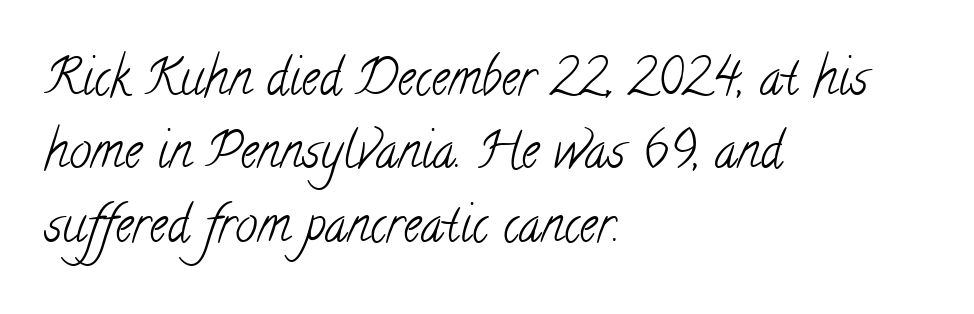
Q: Is the text bold? A: No.
Q: Is the typeface a serif or a sans-serif typeface? A: Serif.
Q: Is the text underlined? A: No.
Q: How is the paragraph aligned? A: Left-aligned.
Q: Is the spacing between letters normal or unusually wide? A: Normal.
Q: Is the spacing between lines tight, normal or loose? A: Normal.
Q: Width (condensed, normal, or wide)? A: Condensed.
Q: Stroke contrast? A: Low.
Q: x-height? A: Small.
Q: Monospaced? A: No.
